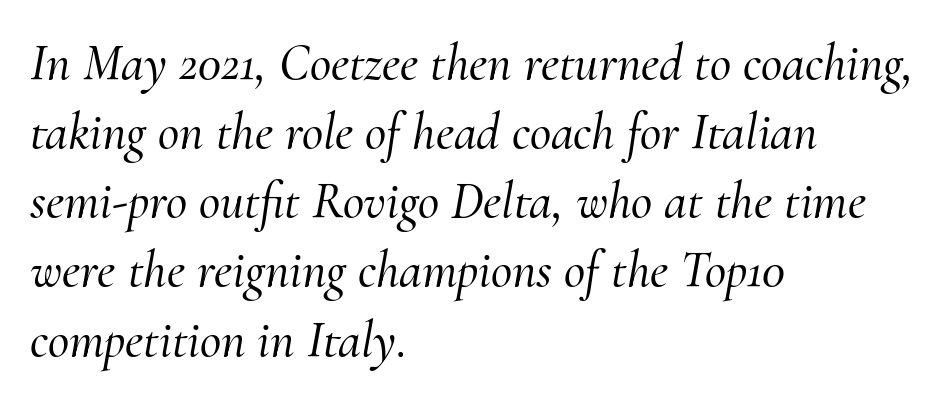
{"serif": "yes", "italic": "yes", "lean": "right", "slant_degrees": 10, "width": "normal", "stroke_contrast": "medium", "x_height": "small", "monospaced": "no", "underline": "no", "align": "left", "line_spacing": "normal", "line_spacing_ratio": 1.33, "letter_spacing": "normal", "letter_spacing_em": 0.0, "glyph_px": 52}
